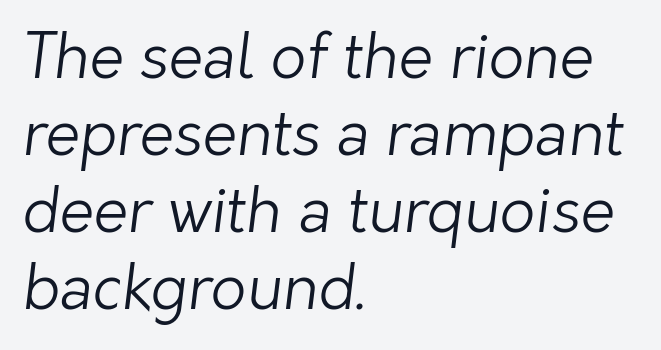
{"serif": "no", "bold": "no", "weight": "light", "width": "normal", "stroke_contrast": "low", "x_height": "medium", "monospaced": "no", "underline": "no", "align": "left", "line_spacing_ratio": 1.24, "letter_spacing": "normal", "letter_spacing_em": 0.0, "glyph_px": 62}
